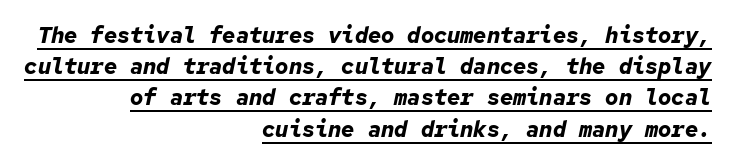
Q: Is the text bold? A: Yes.
Q: Is the text italic (slanted)? A: Yes, it leans right by about 12 degrees.
Q: Is the text underlined? A: Yes.
Q: How is the paragraph aligned? A: Right-aligned.
Q: Is the spacing between letters normal or unusually wide? A: Normal.
Q: Is the spacing between lines tight, normal or loose? A: Normal.
